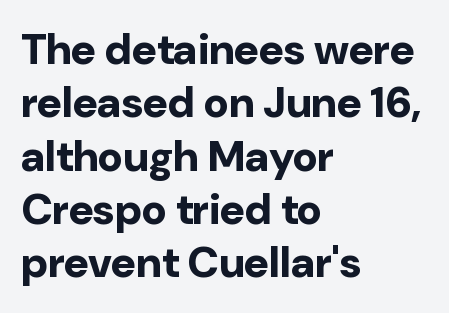
{"serif": "no", "italic": "no", "bold": "yes", "weight": "bold", "width": "normal", "stroke_contrast": "low", "x_height": "medium", "monospaced": "no", "underline": "no", "align": "left", "line_spacing_ratio": 1.24, "letter_spacing": "normal", "letter_spacing_em": 0.0, "glyph_px": 43}
